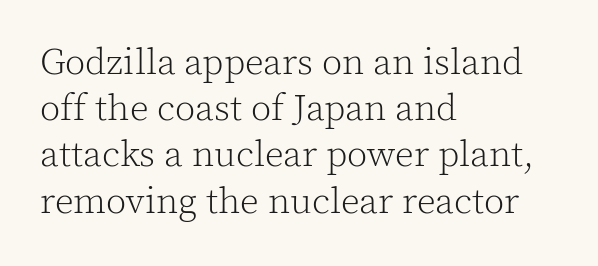
Q: Is the text bold? A: No.
Q: Is the text italic (slanted)? A: No, it is upright.
Q: Is the typeface a serif or a sans-serif typeface? A: Serif.
Q: Is the text underlined? A: No.
Q: How is the paragraph aligned? A: Left-aligned.
Q: Is the spacing between letters normal or unusually wide? A: Normal.
Q: Is the spacing between lines tight, normal or loose? A: Normal.
Q: Width (condensed, normal, or wide)? A: Normal.
Q: x-height? A: Medium.
Q: Monospaced? A: No.
